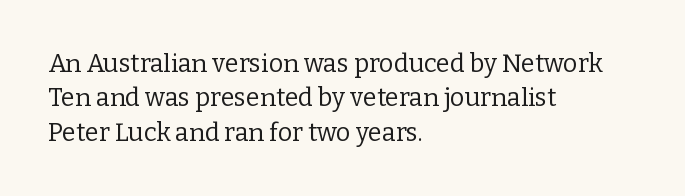
Spacing between characters is what you'd get straight out of the box. The passage shown is not underscored anywhere. The lines in this sample share a left origin and differ only in where they stop. The lines sit at an ordinary, default distance from one another. Is the type heavy? It reads as light-to-regular instead.
